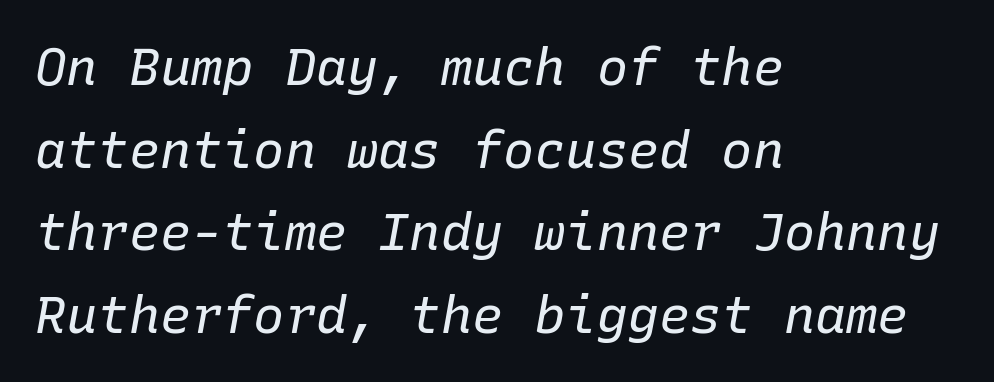
Q: Is the text bold? A: No.
Q: Is the text italic (slanted)? A: Yes, it leans right by about 10 degrees.
Q: Is the text underlined? A: No.
Q: How is the paragraph aligned? A: Left-aligned.
Q: Is the spacing between letters normal or unusually wide? A: Normal.
Q: Is the spacing between lines tight, normal or loose? A: Normal.
Q: Width (condensed, normal, or wide)? A: Normal.
Q: Stroke contrast? A: Low.
Q: x-height? A: Medium.
Q: Monospaced? A: Yes.
